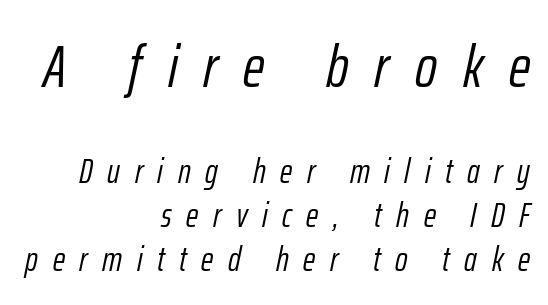
Spacing verdict: proportional, widths tailored to each character. Nothing heavy about these letters — not bold at all. The whole block is typeset with a tilt. Descenders are the only things crossing below the line. Spacing between characters has been opened up far beyond the box default. The initial chunk of copy outweighs the following chunk in type size.
